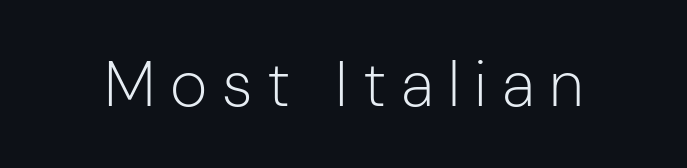
The image shows 64 px light sans-serif type, upright; set unusually wide letter spacing (+0.23 em), not underlined; low stroke contrast and a medium x-height.
